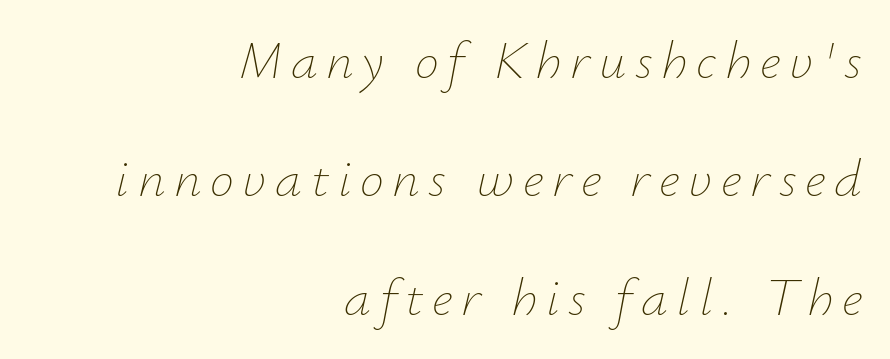
The image shows 54 px thin type, italic (leaning right); set right-aligned, loose line spacing (2.19x), not underlined; low stroke contrast and a small x-height.
